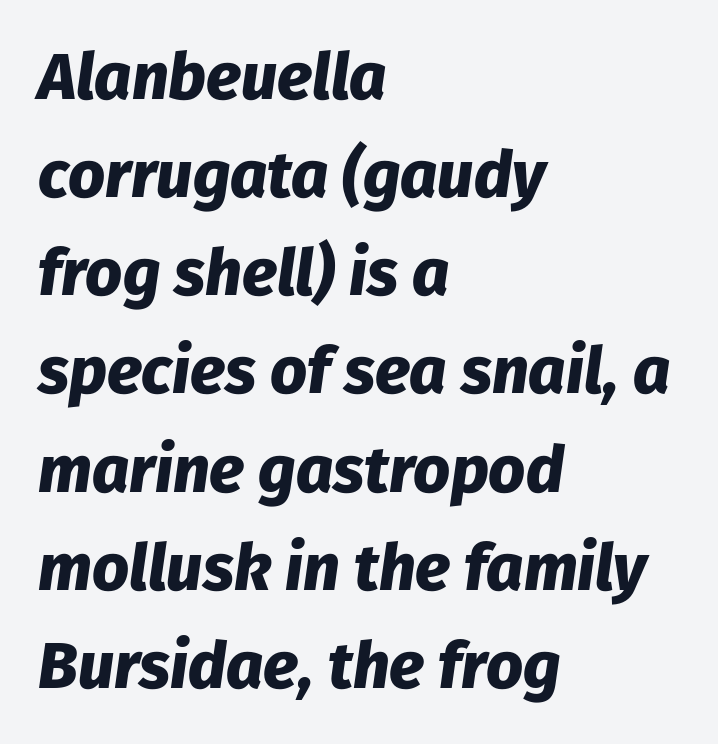
{"italic": "yes", "lean": "right", "slant_degrees": 8, "bold": "yes", "weight": "heavy", "width": "normal", "stroke_contrast": "low", "x_height": "medium", "monospaced": "no", "underline": "no", "align": "left", "line_spacing": "normal", "line_spacing_ratio": 1.51, "letter_spacing": "normal", "letter_spacing_em": 0.0, "glyph_px": 65}
